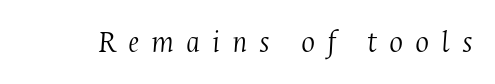
Letters rest on an invisible, unmarked baseline. Serifs: yes, visible at the terminals of the letterforms. Someone cranked the tracking dial way up on this one. No extra ink here — the face is not bold. When letters slant like this, we call the style italic. Here the designer chose a conventional face with non-uniform glyph widths.
